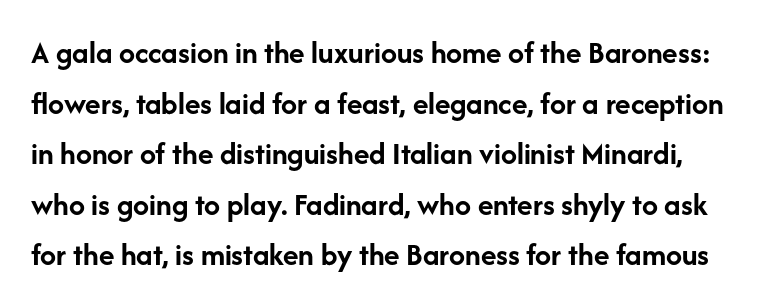
Q: Is the text bold? A: Yes.
Q: Is the text italic (slanted)? A: No, it is upright.
Q: Is the typeface a serif or a sans-serif typeface? A: Sans-serif.
Q: Is the text underlined? A: No.
Q: Is the spacing between letters normal or unusually wide? A: Normal.
Q: Is the spacing between lines tight, normal or loose? A: Normal.
Q: Width (condensed, normal, or wide)? A: Normal.
Q: Stroke contrast? A: Low.
Q: x-height? A: Medium.
Q: Monospaced? A: No.
